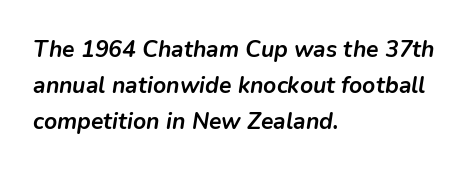
{"italic": "yes", "lean": "right", "slant_degrees": 9, "bold": "yes", "underline": "no", "align": "left", "line_spacing": "normal", "line_spacing_ratio": 1.57, "letter_spacing": "normal", "letter_spacing_em": 0.0, "glyph_px": 23}
